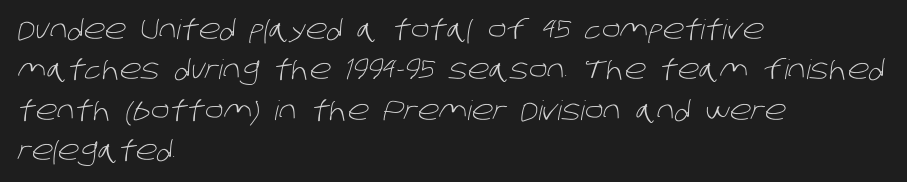
The weight tops out at a normal text grade. The setting favours the left margin, as ordinary paragraphs usually do. The passage shown is not underscored anywhere. Observe the ordinary spacing: letters are neighbours, not strangers.
